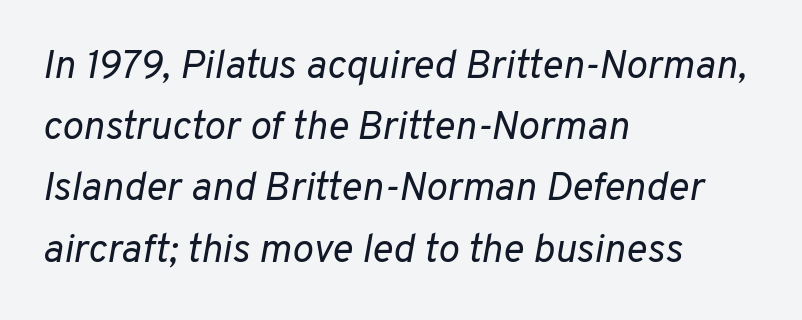
{"italic": "yes", "lean": "right", "slant_degrees": 10, "bold": "no", "weight": "regular", "width": "normal", "stroke_contrast": "low", "x_height": "medium", "monospaced": "no", "underline": "no", "align": "left", "line_spacing": "normal", "line_spacing_ratio": 1.53, "letter_spacing": "normal", "letter_spacing_em": 0.0, "glyph_px": 40}
